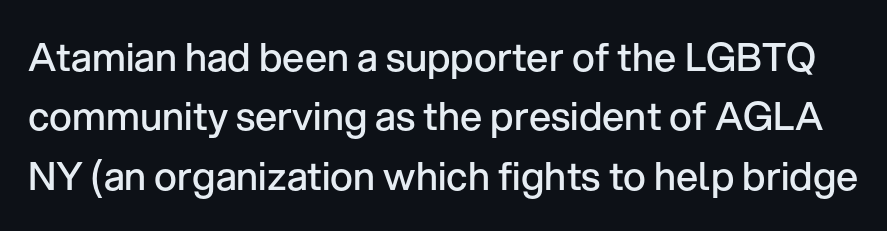
Each row of text sits above clean, open space. Normally led — the rows are evenly, conventionally spaced. These lines keep a tight, regular rhythm from letter to letter. The type family on display is of the sans-serif kind. Posture: vertical.
